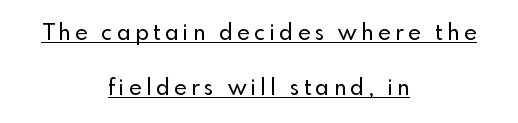
The image shows 22 px text type, upright; set centered, loose line spacing (2.48x), unusually wide letter spacing (+0.2 em), underlined.
